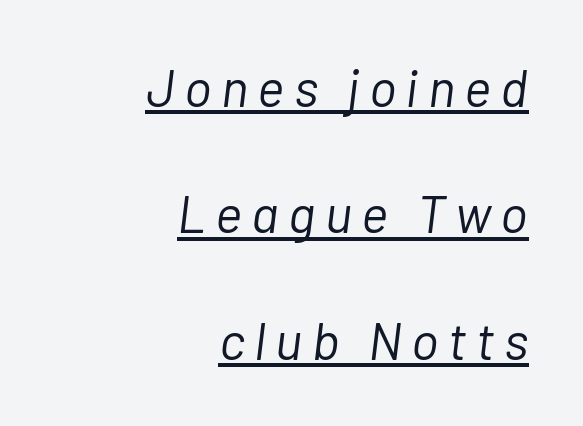
{"italic": "yes", "lean": "right", "slant_degrees": 7, "bold": "no", "weight": "light", "width": "normal", "stroke_contrast": "low", "x_height": "medium", "monospaced": "no", "underline": "yes", "align": "right", "line_spacing": "loose", "line_spacing_ratio": 2.43, "glyph_px": 52}
